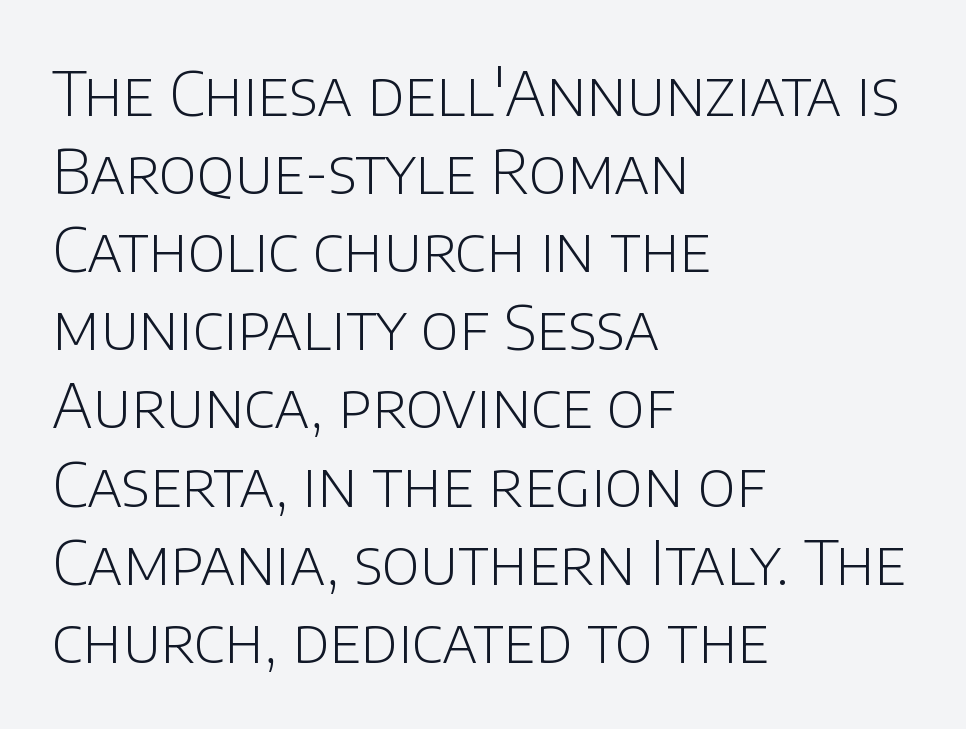
The image shows 62 px light sans-serif type, upright; set left-aligned, normal line spacing (1.26x), normal letter spacing, not underlined; low stroke contrast and a large x-height.
